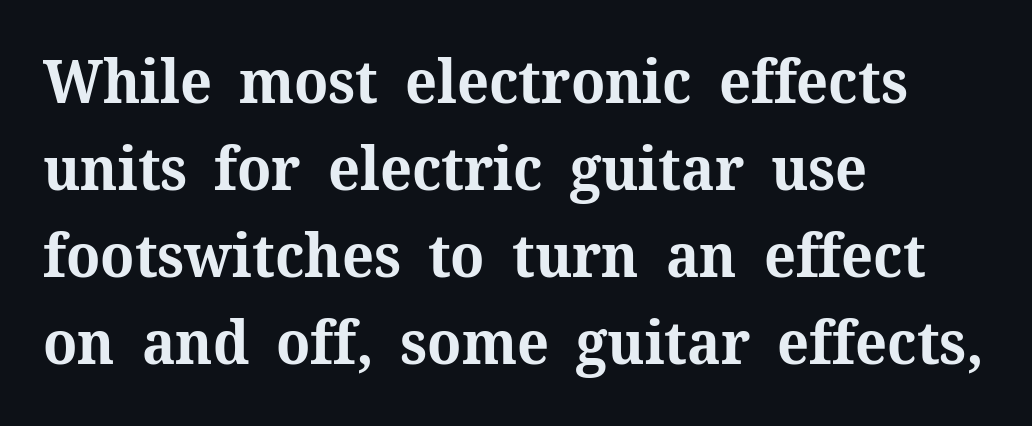
Q: Is the text bold? A: Yes.
Q: Is the text italic (slanted)? A: No, it is upright.
Q: Is the typeface a serif or a sans-serif typeface? A: Serif.
Q: Is the text underlined? A: No.
Q: How is the paragraph aligned? A: Left-aligned.
Q: Is the spacing between letters normal or unusually wide? A: Normal.
Q: Is the spacing between lines tight, normal or loose? A: Normal.
Q: Width (condensed, normal, or wide)? A: Normal.
Q: Stroke contrast? A: Medium.
Q: x-height? A: Medium.
Q: Monospaced? A: No.
